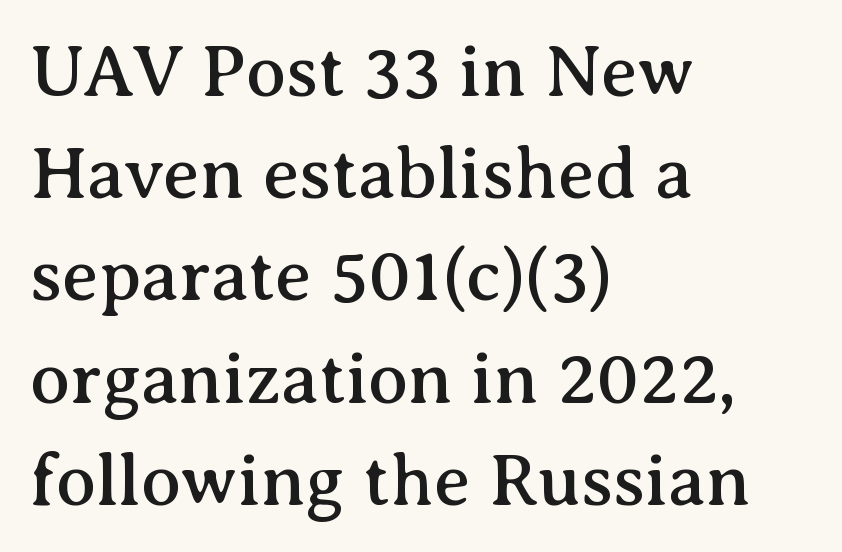
Q: Is the text italic (slanted)? A: No, it is upright.
Q: Is the typeface a serif or a sans-serif typeface? A: Serif.
Q: Is the text underlined? A: No.
Q: How is the paragraph aligned? A: Left-aligned.
Q: Is the spacing between letters normal or unusually wide? A: Normal.
Q: Is the spacing between lines tight, normal or loose? A: Normal.
Q: Width (condensed, normal, or wide)? A: Normal.
Q: Stroke contrast? A: Medium.
Q: x-height? A: Medium.
Q: Monospaced? A: No.
